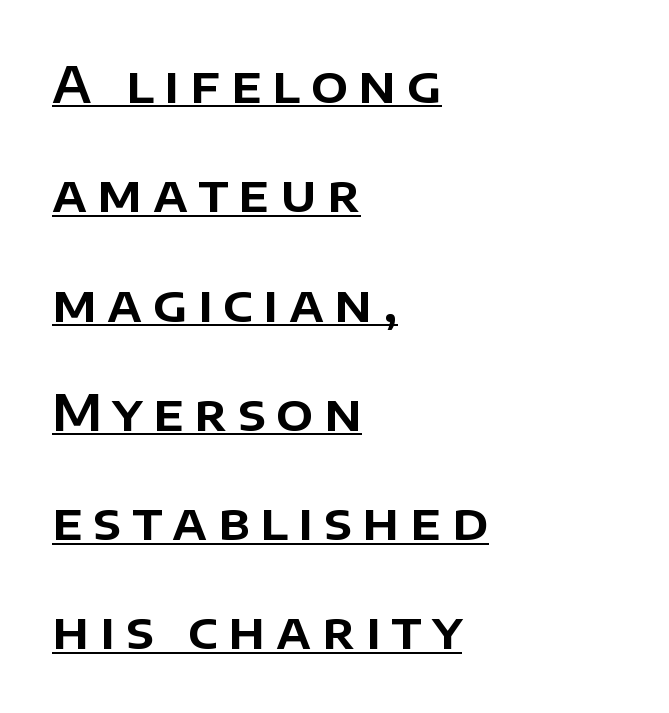
Looks like regular typesetting: each glyph gets only the width it needs. Classification — sans serif. This sample uses an upright cut, with every glyph sitting square on the baseline. Honestly, the rows look like they've been pulled way apart.
